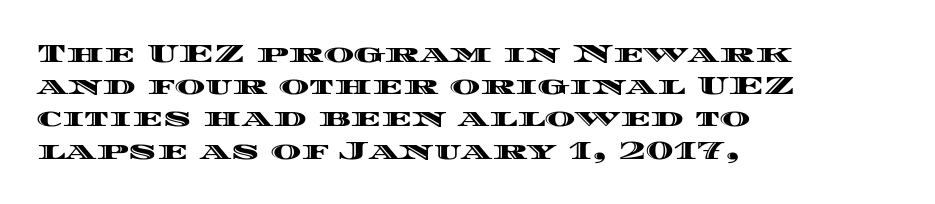
Q: Is the text italic (slanted)? A: No, it is upright.
Q: Is the text underlined? A: No.
Q: How is the paragraph aligned? A: Left-aligned.
Q: Is the spacing between letters normal or unusually wide? A: Normal.
